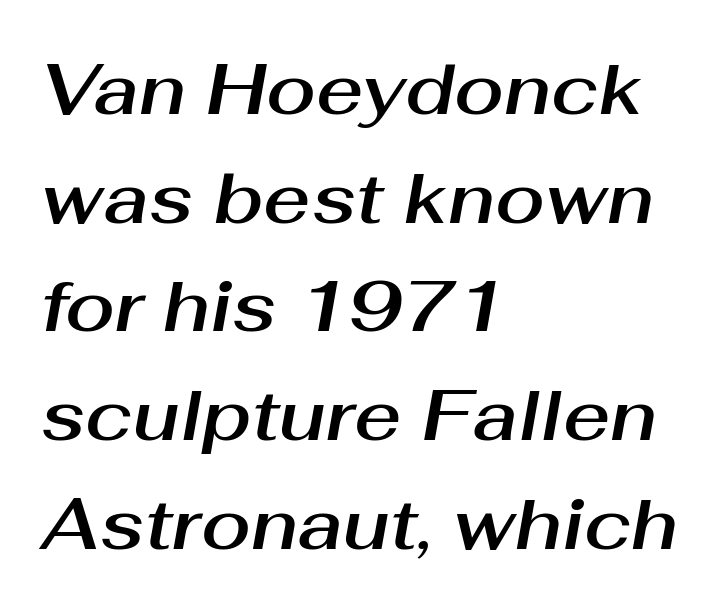
Q: Is the text italic (slanted)? A: Yes, it leans right by about 10 degrees.
Q: Is the text underlined? A: No.
Q: How is the paragraph aligned? A: Left-aligned.
Q: Is the spacing between letters normal or unusually wide? A: Normal.
Q: Is the spacing between lines tight, normal or loose? A: Normal.
Q: Width (condensed, normal, or wide)? A: Normal.
Q: Stroke contrast? A: Medium.
Q: x-height? A: Medium.
Q: Monospaced? A: No.
